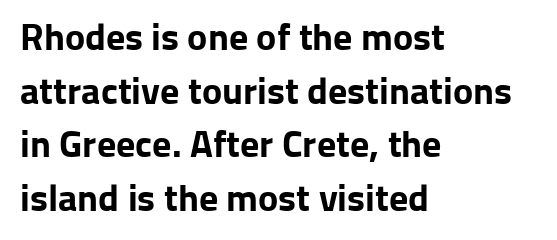
Q: Is the text bold? A: Yes.
Q: Is the text italic (slanted)? A: No, it is upright.
Q: Is the typeface a serif or a sans-serif typeface? A: Sans-serif.
Q: Is the text underlined? A: No.
Q: How is the paragraph aligned? A: Left-aligned.
Q: Is the spacing between letters normal or unusually wide? A: Normal.
Q: Is the spacing between lines tight, normal or loose? A: Normal.
Q: Width (condensed, normal, or wide)? A: Normal.
Q: Stroke contrast? A: Low.
Q: x-height? A: Medium.
Q: Monospaced? A: No.
